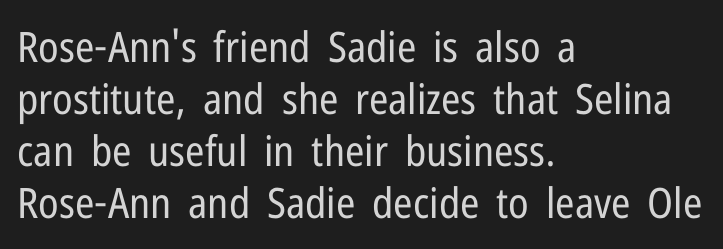
Default kerning and tracking; the words read as compact shapes. Do the characters align in a grid? No, the font is proportional. Posture: vertical. The cut favours lightness, reaching ordinary text weight at its darkest. The lines in this sample share a left origin and differ only in where they stop. The face used here is a sans, in the tradition of grotesques and geometrics.
